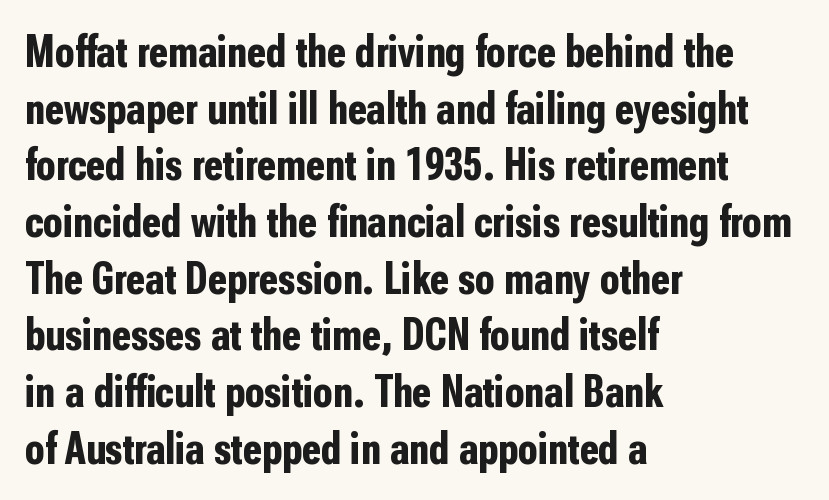
The image shows 45 px bold, condensed sans-serif type, upright; set left-aligned, normal line spacing (1.26x), normal letter spacing, not underlined; low stroke contrast and a medium x-height.
